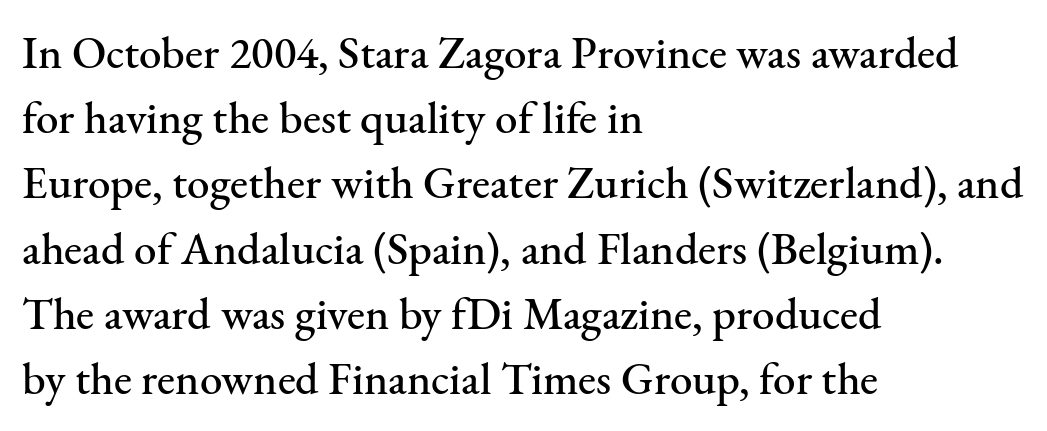
Q: Is the text italic (slanted)? A: No, it is upright.
Q: Is the typeface a serif or a sans-serif typeface? A: Serif.
Q: Is the text underlined? A: No.
Q: How is the paragraph aligned? A: Left-aligned.
Q: Is the spacing between letters normal or unusually wide? A: Normal.
Q: Is the spacing between lines tight, normal or loose? A: Normal.
Q: Width (condensed, normal, or wide)? A: Normal.
Q: Stroke contrast? A: Medium.
Q: x-height? A: Small.
Q: Monospaced? A: No.
